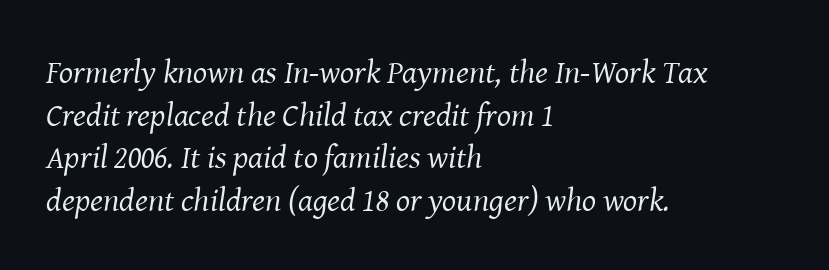
{"serif": "yes", "italic": "yes", "lean": "right", "slant_degrees": 8, "bold": "no", "weight": "regular", "width": "normal", "stroke_contrast": "medium", "x_height": "medium", "monospaced": "no", "underline": "no", "align": "left", "line_spacing": "normal", "line_spacing_ratio": 1.29, "letter_spacing": "normal", "letter_spacing_em": 0.0, "glyph_px": 33}
